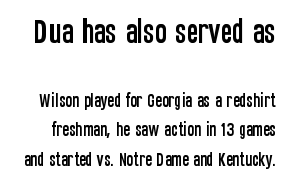
Tracking here is standard; glyphs follow each other at the usual distance. Is this a sans? Yes — the strokes have no serifs. Compare the two chunks: the upper has the greater cap height. Spacing verdict: proportional, widths tailored to each character. In terms of posture, this sample is upright.
